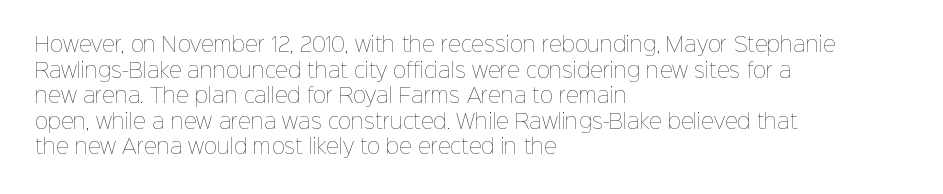
The weight would be labelled regular, book, light, or lighter still. Tall strokes in this sample are plumb rather than angled. These lines stack with their left ends in a neat column. Unmarked baselines from the first word to the last. Regular leading. A typesetter would call this zero additional tracking.
